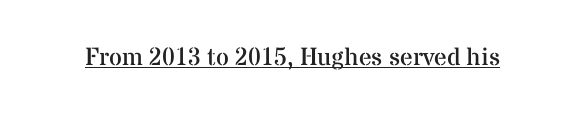
The letterforms sit at book weight or below. Posture: upright roman. Here the glyphs are tracked normally, forming tight word shapes. The words here are underlined.
